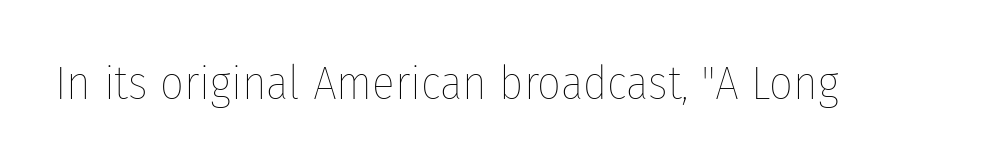
{"italic": "no", "bold": "no", "weight": "thin", "width": "condensed", "stroke_contrast": "low", "x_height": "medium", "monospaced": "no", "underline": "no", "letter_spacing": "normal", "letter_spacing_em": 0.0, "glyph_px": 47}
